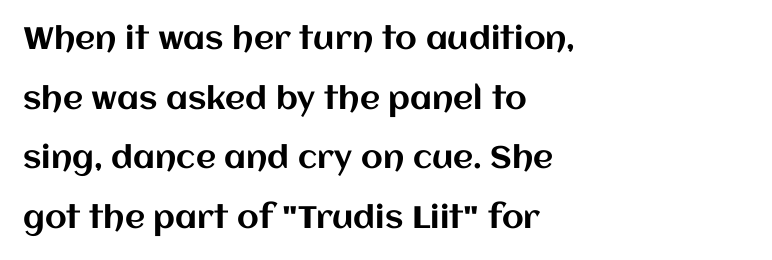
You could not count columns in this text — the font is proportionally spaced. In terms of letterspacing, this is plain default setting. Type without underlining. The space between consecutive lines is lavish. These lines stack with their left ends in a neat column.
